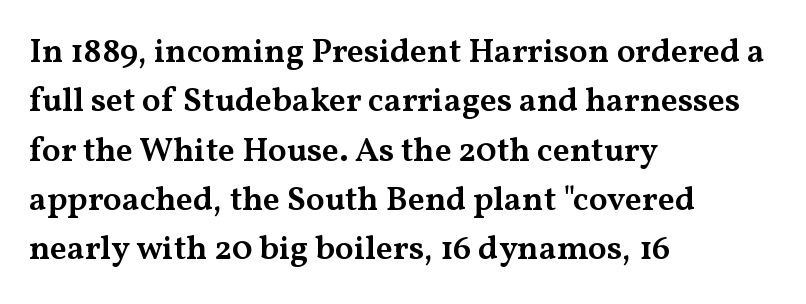
Q: Is the text bold? A: Semi-bold.
Q: Is the text italic (slanted)? A: No, it is upright.
Q: Is the typeface a serif or a sans-serif typeface? A: Serif.
Q: Is the text underlined? A: No.
Q: How is the paragraph aligned? A: Left-aligned.
Q: Is the spacing between letters normal or unusually wide? A: Normal.
Q: Is the spacing between lines tight, normal or loose? A: Normal.
Q: Width (condensed, normal, or wide)? A: Wide.
Q: Stroke contrast? A: Medium.
Q: x-height? A: Medium.
Q: Monospaced? A: No.
